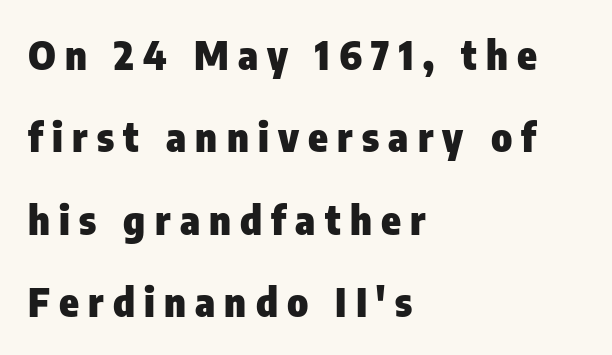
The image shows 40 px heavy, condensed sans-serif type, upright; set left-aligned, loose line spacing (2.06x), unusually wide letter spacing (+0.23 em), not underlined; low stroke contrast and a medium x-height.
